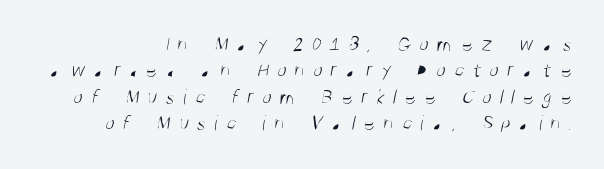
Q: Is the text bold? A: No.
Q: Is the text underlined? A: No.
Q: How is the paragraph aligned? A: Right-aligned.
Q: Is the spacing between letters normal or unusually wide? A: Unusually wide.
